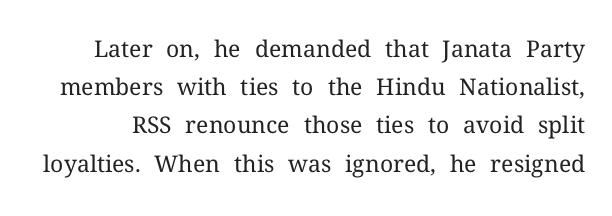
Has an underline been added? It has not. The font is comparable to plain body text, perhaps lighter. This is roman type, the default non-slanted kind. This block has exactly the height ordinary leading produces. The type is set solid horizontally, with unmodified tracking.
